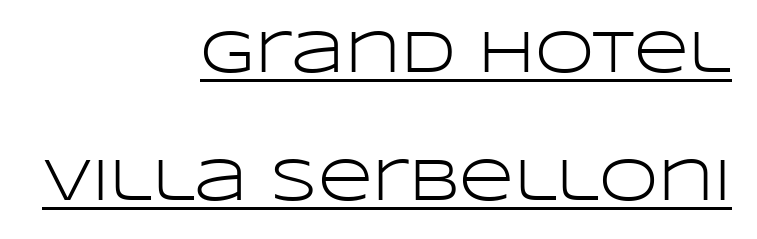
Q: Is the text bold? A: No.
Q: Is the text italic (slanted)? A: No, it is upright.
Q: Is the typeface a serif or a sans-serif typeface? A: Sans-serif.
Q: Is the text underlined? A: Yes.
Q: How is the paragraph aligned? A: Right-aligned.
Q: Is the spacing between letters normal or unusually wide? A: Normal.
Q: Is the spacing between lines tight, normal or loose? A: Loose.
Q: Width (condensed, normal, or wide)? A: Wide.
Q: Stroke contrast? A: Low.
Q: x-height? A: Large.
Q: Monospaced? A: No.
